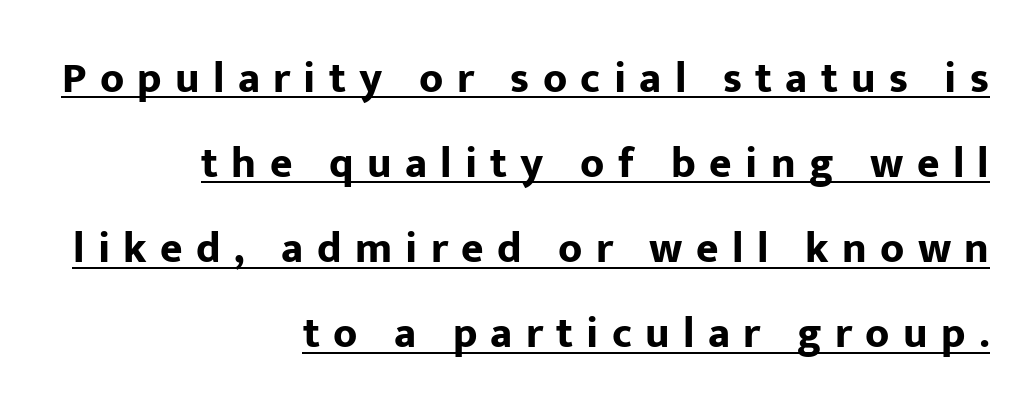
Q: Is the text bold? A: Yes.
Q: Is the text italic (slanted)? A: No, it is upright.
Q: Is the typeface a serif or a sans-serif typeface? A: Sans-serif.
Q: Is the text underlined? A: Yes.
Q: How is the paragraph aligned? A: Right-aligned.
Q: Is the spacing between letters normal or unusually wide? A: Unusually wide.
Q: Is the spacing between lines tight, normal or loose? A: Loose.
Q: Width (condensed, normal, or wide)? A: Normal.
Q: Stroke contrast? A: Low.
Q: x-height? A: Medium.
Q: Monospaced? A: No.
